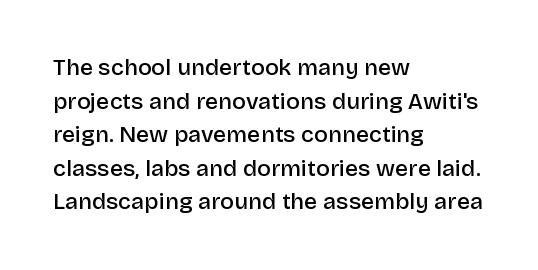
Q: Is the text bold? A: Semi-bold.
Q: Is the text italic (slanted)? A: No, it is upright.
Q: Is the text underlined? A: No.
Q: How is the paragraph aligned? A: Left-aligned.
Q: Is the spacing between letters normal or unusually wide? A: Normal.
Q: Is the spacing between lines tight, normal or loose? A: Normal.
